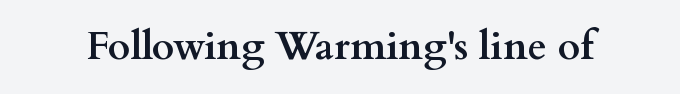
Heavy-handed strokes throughout: this text is bold. You could not count columns in this text — the font is proportionally spaced. Descenders are the only things crossing below the line. The letters stand straight up with perfectly vertical stems.
